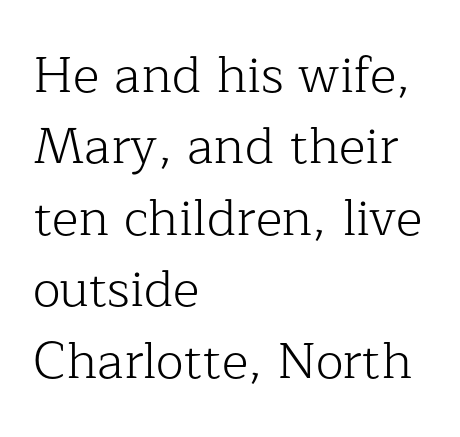
Q: Is the text bold? A: No.
Q: Is the text italic (slanted)? A: No, it is upright.
Q: Is the typeface a serif or a sans-serif typeface? A: Serif.
Q: Is the text underlined? A: No.
Q: How is the paragraph aligned? A: Left-aligned.
Q: Is the spacing between letters normal or unusually wide? A: Normal.
Q: Is the spacing between lines tight, normal or loose? A: Normal.
Q: Width (condensed, normal, or wide)? A: Normal.
Q: Stroke contrast? A: Low.
Q: x-height? A: Medium.
Q: Monospaced? A: No.
